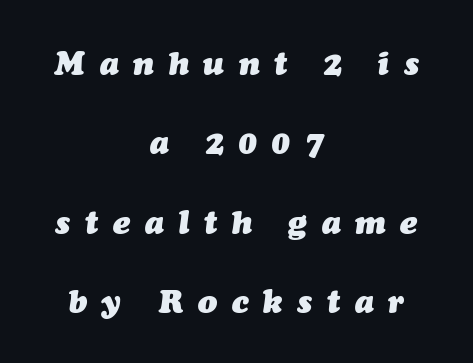
Q: Is the text bold? A: Yes.
Q: Is the text italic (slanted)? A: Yes, it leans right by about 7 degrees.
Q: Is the text underlined? A: No.
Q: How is the paragraph aligned? A: Centered.
Q: Is the spacing between letters normal or unusually wide? A: Unusually wide.
Q: Is the spacing between lines tight, normal or loose? A: Loose.
Q: Width (condensed, normal, or wide)? A: Normal.
Q: Stroke contrast? A: Medium.
Q: x-height? A: Medium.
Q: Monospaced? A: No.
